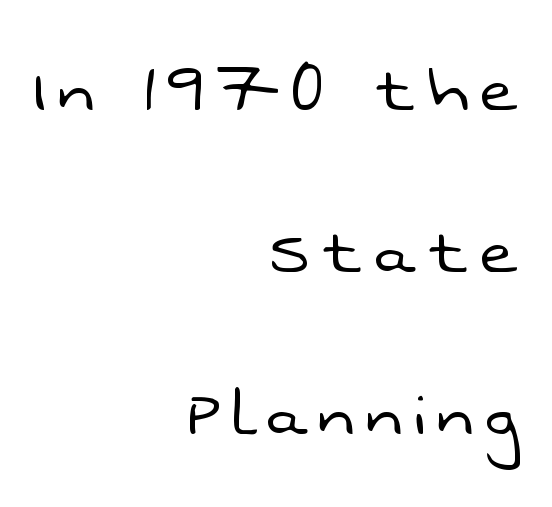
Is this a sans? Yes — the strokes have no serifs. The baseline area is clear. Proportional: the letters do not fall into vertical columns. If you drew a ruler down the right edge, every line would touch it. On a weight scale, this lands at 450 or below. Summary of vertical rhythm: relaxed, with wide interline spacing.
